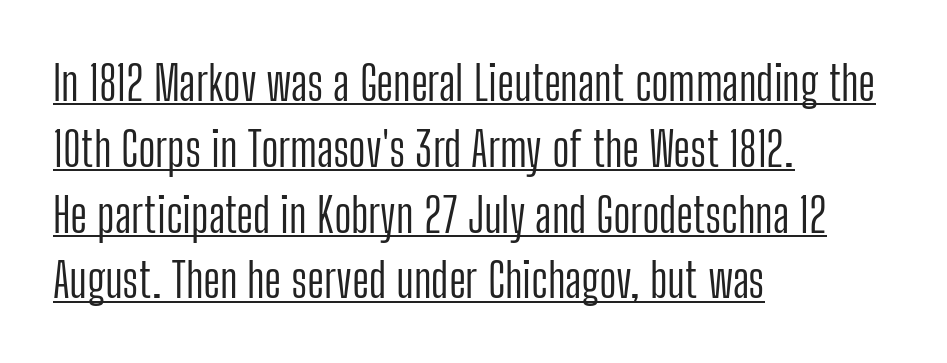
On a weight scale, this lands at 450 or below. You could call the tracking neutral — neither tight nor loose. Is the block centered? No — it sits flush against the left margin. Interline gaps are of average width in this sample. Proportional: the letters do not fall into vertical columns. The font family rendered here belongs to the sans-serif group.
